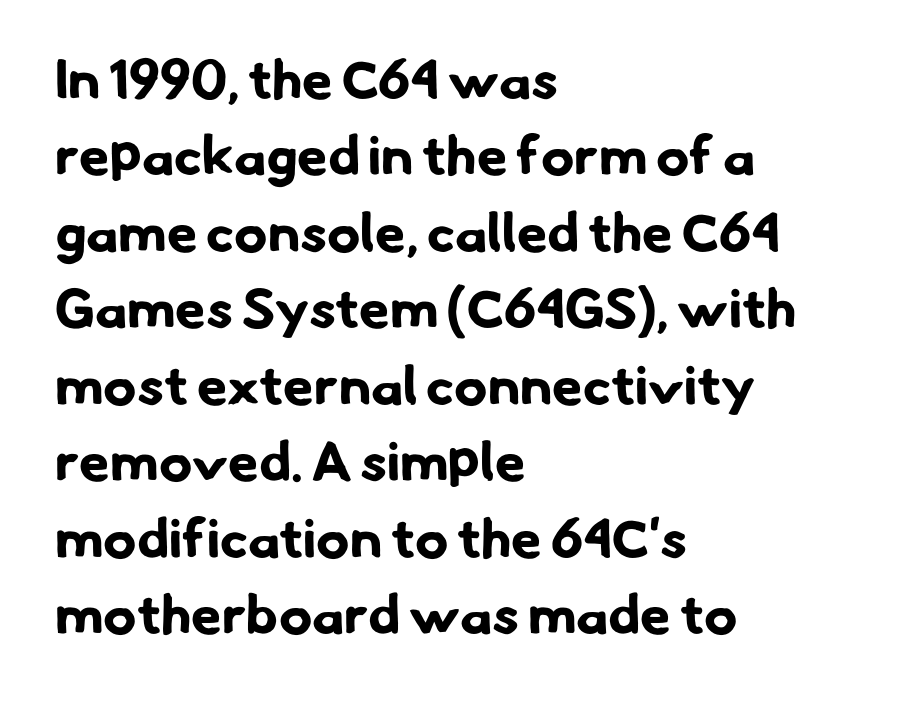
Look at the stroke-to-counter ratio: heavy, a bold. No extra tracking has been applied to these lines. In terms of letterform style, serifs are entirely absent. The face used here is proportionally spaced, like ordinary book or web type.
